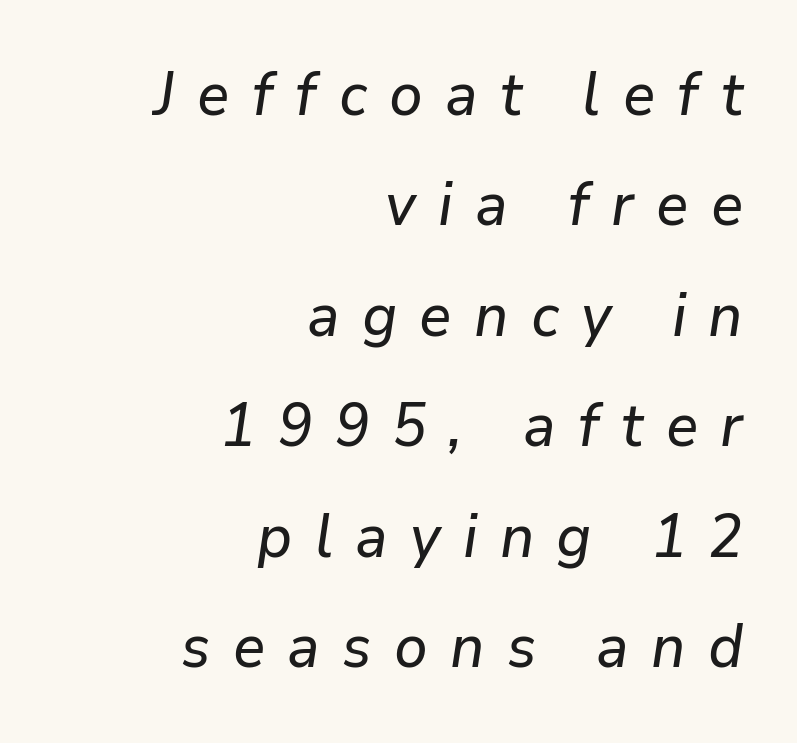
The text carries the slant typical of an italic or oblique font. These lines are set flush right with a ragged left edge. The glyphs are unaccompanied by any horizontal stroke below them. Each word looks stretched out because of the extra space between its letters.
